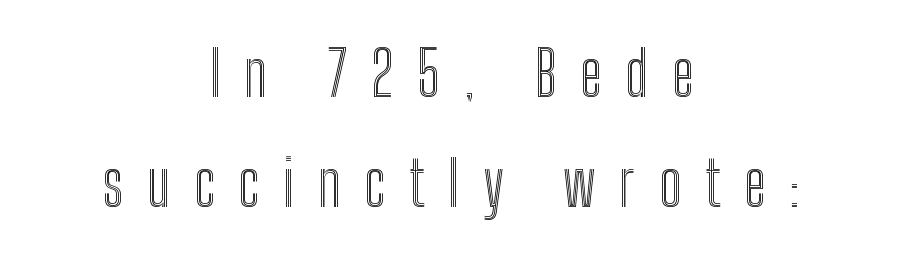
{"italic": "no", "width": "condensed", "x_height": "medium", "monospaced": "no", "underline": "no", "align": "center", "line_spacing_ratio": 1.74, "letter_spacing": "wide", "letter_spacing_em": 0.37, "glyph_px": 63}
